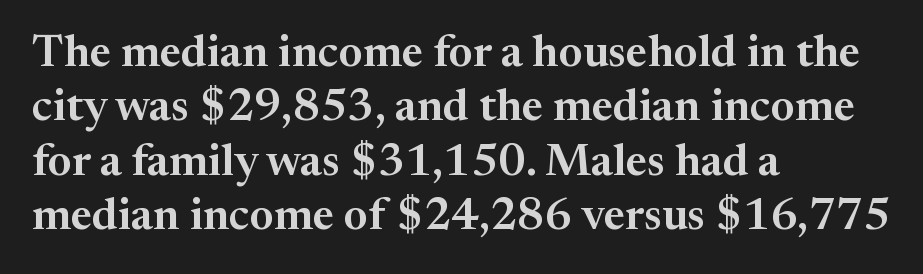
Bare-footed words on every line. This sample uses an upright cut, with every glyph sitting square on the baseline. A serif font was chosen for this passage. This sample is left-justified, so line endings fall wherever the words run out. You could call the tracking neutral — neither tight nor loose. You could not count columns in this text — the font is proportionally spaced.
